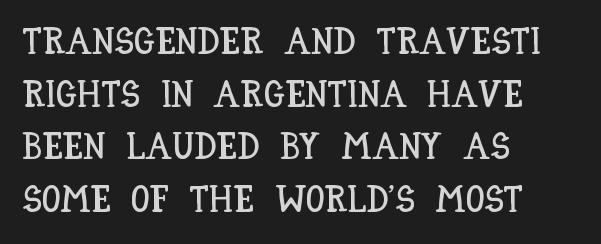
Look at the tracking — it's just the regular setting, nothing added. Does the lettering tilt? It doesn't — this is upright. Interline gaps are of average width in this sample. The text block is weighted toward the left margin, trailing off unevenly rightward.
